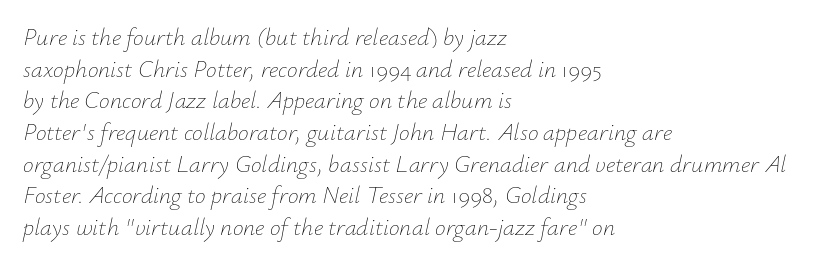
The image shows 24 px text type, italic (leaning right); set left-aligned, normal line spacing (1.32x), normal letter spacing, not underlined.
